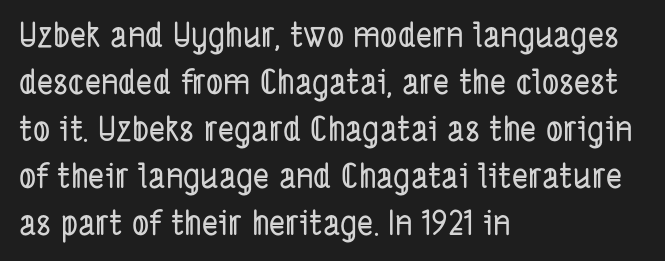
The image shows 34 px condensed sans-serif type; set left-aligned, normal line spacing (1.38x), normal letter spacing, not underlined; low stroke contrast and a medium x-height.
